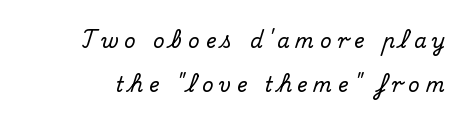
The image shows 20 px text type; set loose line spacing (2.2x), unusually wide letter spacing (+0.28 em), not underlined.
